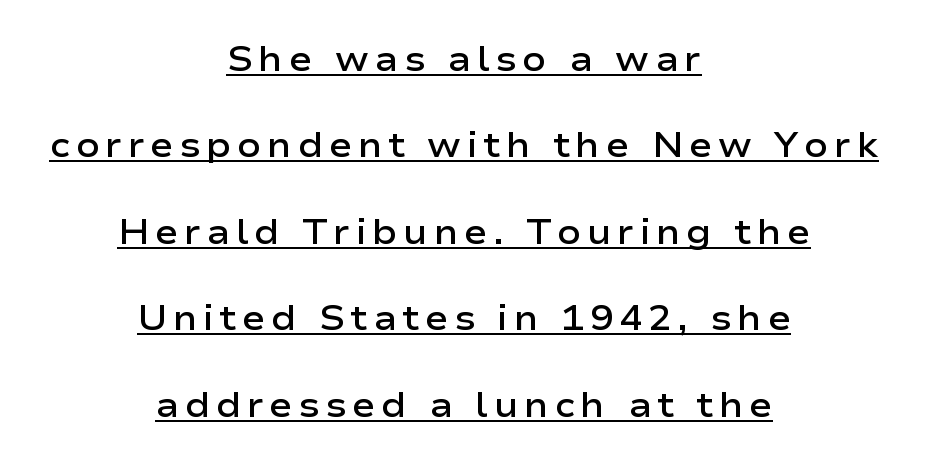
In CSS terms this would be text-align: center. To sum up the face: it is a sans, with no serifs. Looks like regular typesetting: each glyph gets only the width it needs. The passage shown is semibold, sitting just below true bold. Every stem runs plumb, perpendicular to the baseline.
